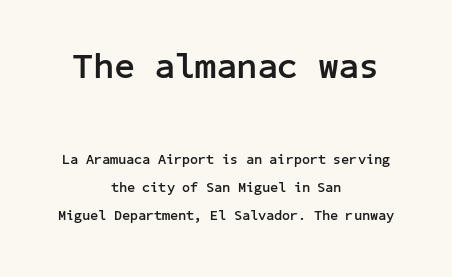
{"serif": "no", "italic": "no", "bold": "yes", "weight": "semibold", "width": "normal", "stroke_contrast": "low", "x_height": "medium", "underline": "no", "align": "center", "line_spacing": "loose", "line_spacing_ratio": 2.02, "letter_spacing": "normal", "letter_spacing_em": 0.0, "larger_block": "first", "size_ratio": 2.57, "glyph_px": 36}
